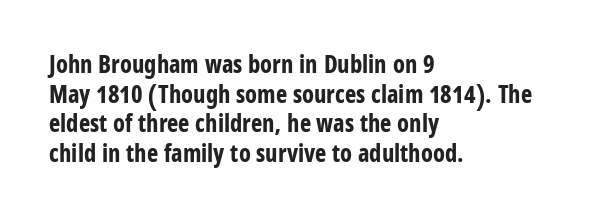
Nobody drew a line under any word here. The lettering stays uniformly vertical, giving the passage a roman look. Each word holds together tightly as a unit, with standard inter-letter gaps. A student would call this left alignment; a typographer would say flush left, rag right. Typographic density is high because the face is bold.
